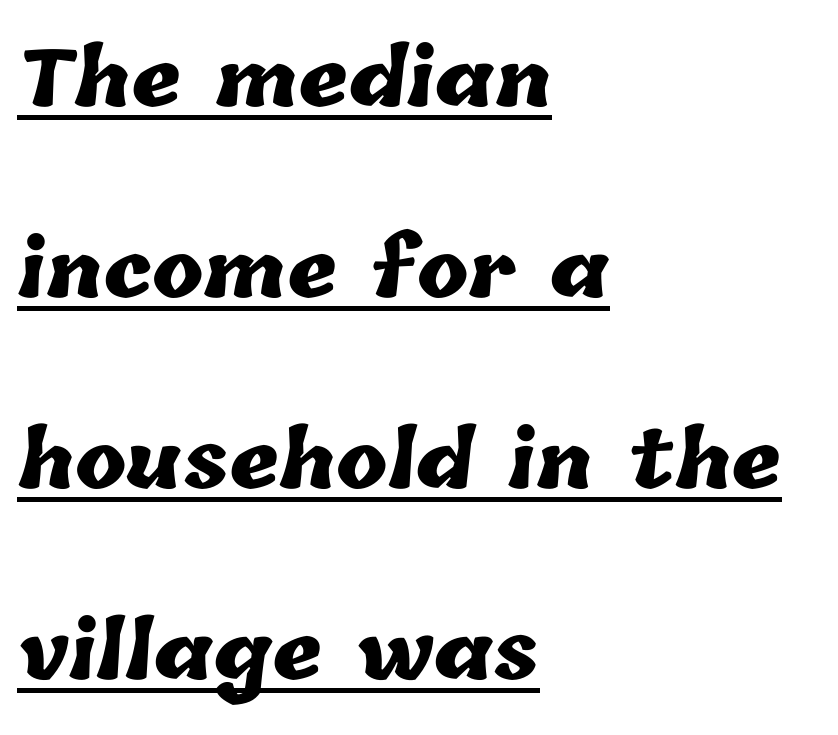
The image shows 77 px heavy type; set left-aligned, loose line spacing (2.48x), normal letter spacing, underlined; low stroke contrast and a medium x-height.
